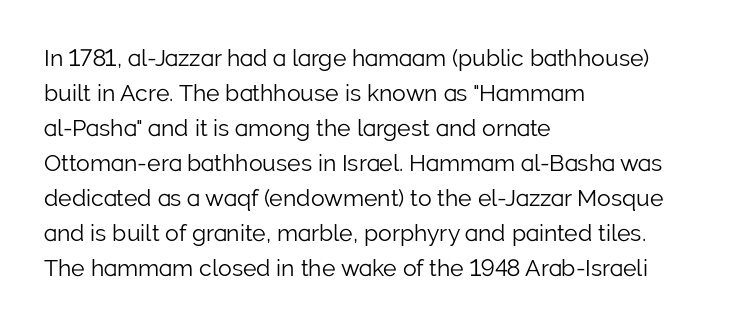
Q: Is the text bold? A: No.
Q: Is the text italic (slanted)? A: No, it is upright.
Q: Is the text underlined? A: No.
Q: How is the paragraph aligned? A: Left-aligned.
Q: Is the spacing between letters normal or unusually wide? A: Normal.
Q: Is the spacing between lines tight, normal or loose? A: Normal.
